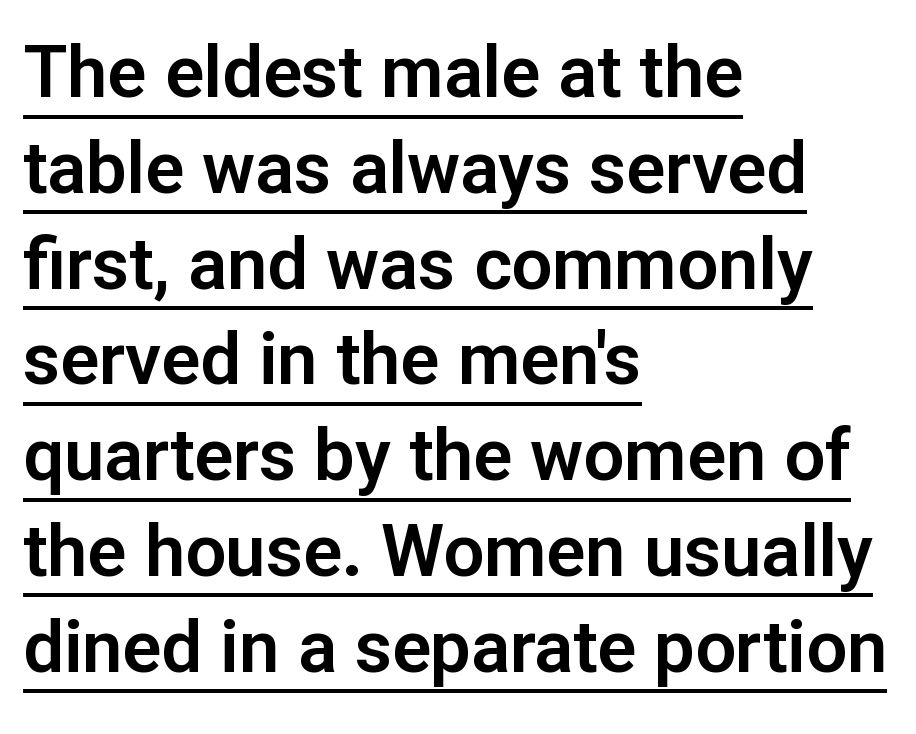
The image shows 72 px sans-serif type, upright; set left-aligned, normal line spacing (1.33x), normal letter spacing, underlined; low stroke contrast and a medium x-height.
